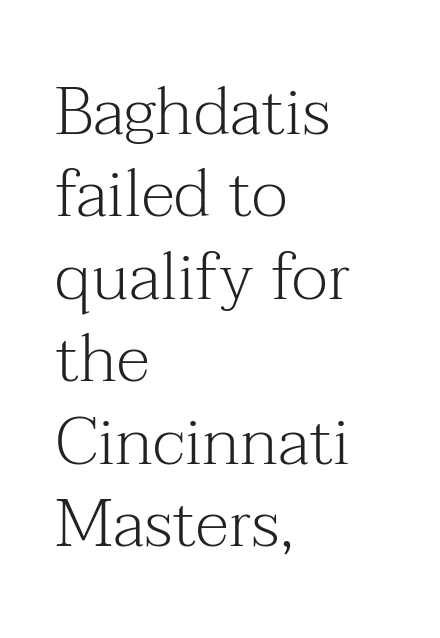
{"serif": "yes", "italic": "no", "bold": "no", "weight": "light", "width": "normal", "stroke_contrast": "medium", "x_height": "medium", "monospaced": "no", "underline": "no", "align": "left", "line_spacing_ratio": 1.23, "letter_spacing": "normal", "letter_spacing_em": 0.0, "glyph_px": 67}
